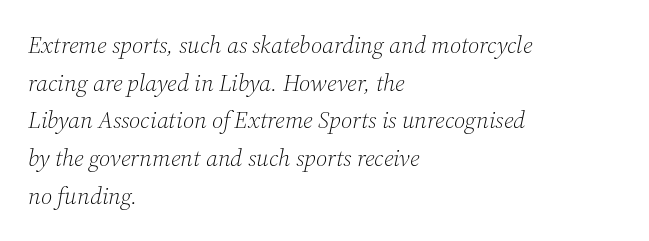
Which margin do the lines hug? The left one — the right edge is uneven. If you drew a line through each stem, it would be angled. Default kerning and tracking; the words read as compact shapes. Words float on clear page, feet unadorned. The strokes are not fattened; the text isn't bold. Normally led — the rows are evenly, conventionally spaced.
